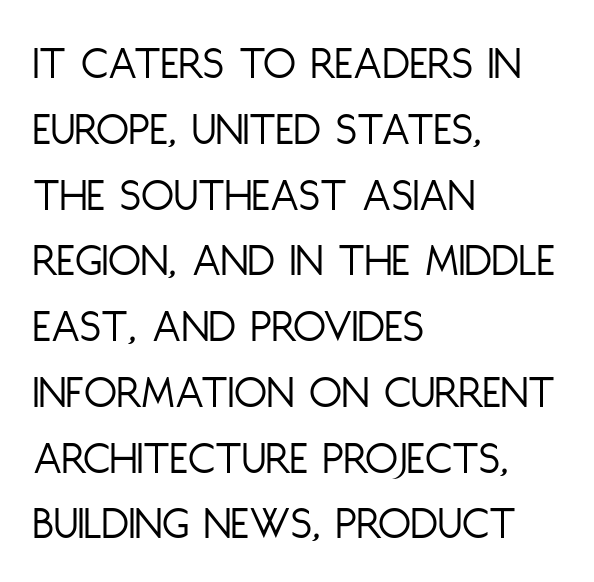
{"serif": "no", "italic": "no", "bold": "no", "weight": "light", "width": "condensed", "stroke_contrast": "low", "x_height": "large", "monospaced": "no", "underline": "no", "align": "left", "line_spacing": "normal", "line_spacing_ratio": 1.37, "letter_spacing": "normal", "letter_spacing_em": 0.0, "glyph_px": 48}
